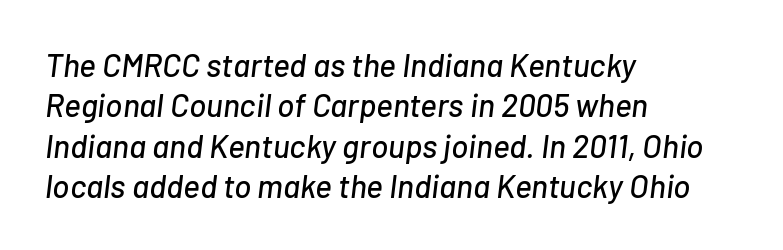
{"italic": "yes", "lean": "right", "slant_degrees": 7, "width": "normal", "stroke_contrast": "low", "x_height": "medium", "monospaced": "no", "underline": "no", "align": "left", "line_spacing": "normal", "line_spacing_ratio": 1.26, "letter_spacing": "normal", "letter_spacing_em": 0.0, "glyph_px": 32}
